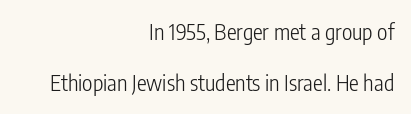
Q: Is the text bold? A: No.
Q: Is the text italic (slanted)? A: No, it is upright.
Q: Is the text underlined? A: No.
Q: How is the paragraph aligned? A: Right-aligned.
Q: Is the spacing between letters normal or unusually wide? A: Normal.
Q: Is the spacing between lines tight, normal or loose? A: Loose.
